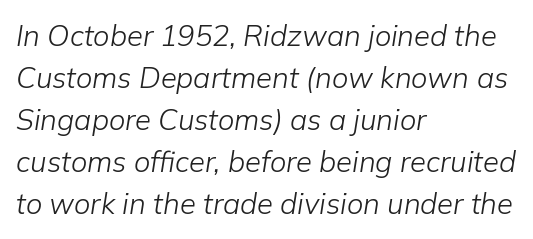
Q: Is the text bold? A: No.
Q: Is the text italic (slanted)? A: Yes, it leans right by about 9 degrees.
Q: Is the text underlined? A: No.
Q: How is the paragraph aligned? A: Left-aligned.
Q: Is the spacing between letters normal or unusually wide? A: Normal.
Q: Is the spacing between lines tight, normal or loose? A: Normal.
Q: Width (condensed, normal, or wide)? A: Normal.
Q: Stroke contrast? A: Low.
Q: x-height? A: Medium.
Q: Monospaced? A: No.
